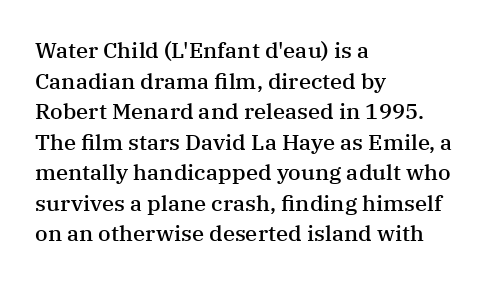
Q: Is the text bold? A: Semi-bold.
Q: Is the text italic (slanted)? A: No, it is upright.
Q: Is the text underlined? A: No.
Q: How is the paragraph aligned? A: Left-aligned.
Q: Is the spacing between letters normal or unusually wide? A: Normal.
Q: Is the spacing between lines tight, normal or loose? A: Normal.
